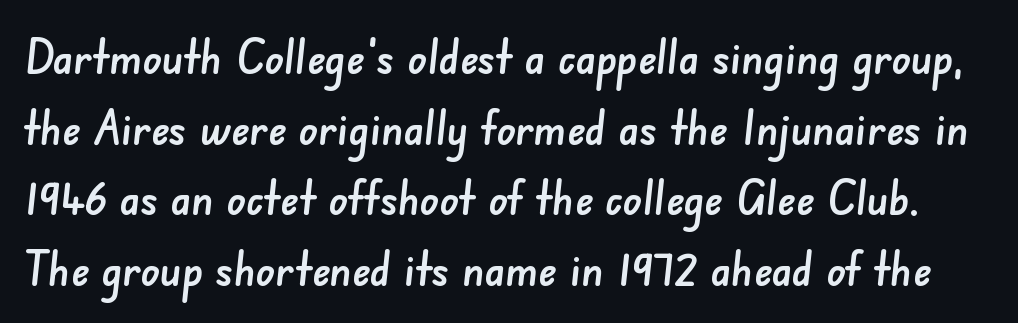
Regarding leading, the lines here are spaced in the standard way. The rendering uses natural spacing where letterforms have individual widths. Nothing sits at the stroke ends, so this counts as sans-serif. Descender tails drop into unmarked territory. How are the letters spaced? Ordinarily, with no added tracking.
